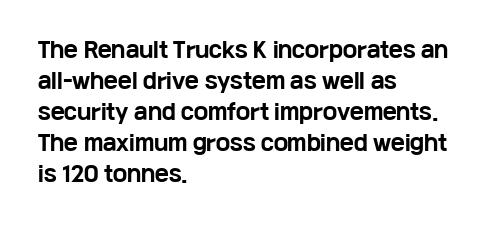
Q: Is the text bold? A: Yes.
Q: Is the text italic (slanted)? A: No, it is upright.
Q: Is the text underlined? A: No.
Q: How is the paragraph aligned? A: Left-aligned.
Q: Is the spacing between letters normal or unusually wide? A: Normal.
Q: Is the spacing between lines tight, normal or loose? A: Normal.
